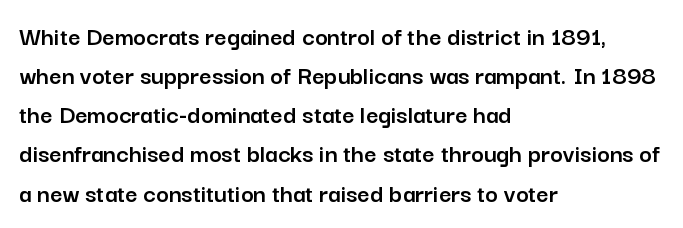
The image shows 27 px text type, upright; set left-aligned, normal line spacing (1.45x), normal letter spacing, not underlined.
